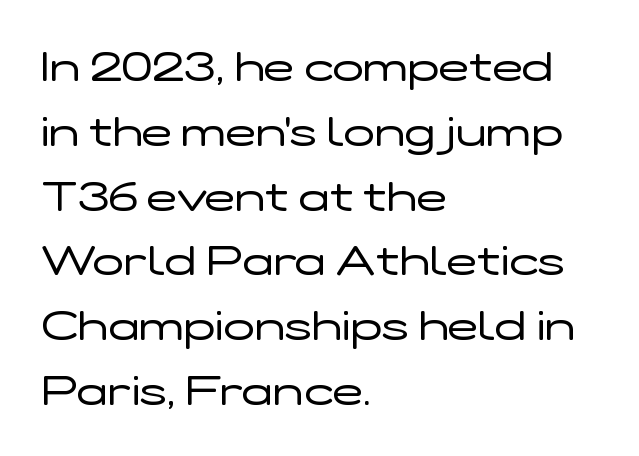
{"serif": "no", "italic": "no", "bold": "no", "weight": "regular", "width": "wide", "stroke_contrast": "low", "x_height": "medium", "monospaced": "no", "underline": "no", "align": "left", "line_spacing": "normal", "line_spacing_ratio": 1.58, "letter_spacing": "normal", "letter_spacing_em": 0.0, "glyph_px": 41}
